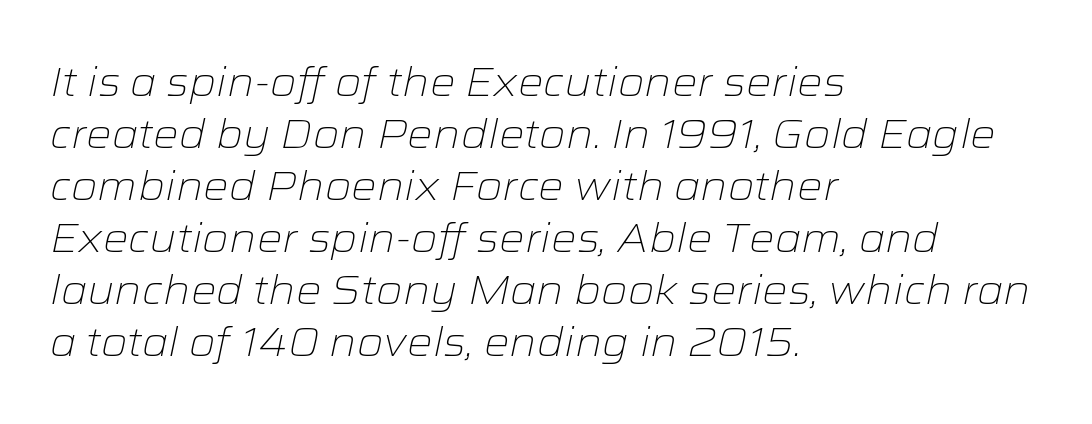
{"italic": "yes", "lean": "right", "slant_degrees": 12, "bold": "no", "weight": "light", "width": "wide", "stroke_contrast": "low", "x_height": "medium", "monospaced": "no", "underline": "no", "align": "left", "line_spacing": "normal", "line_spacing_ratio": 1.3, "letter_spacing": "normal", "letter_spacing_em": 0.0, "glyph_px": 40}
